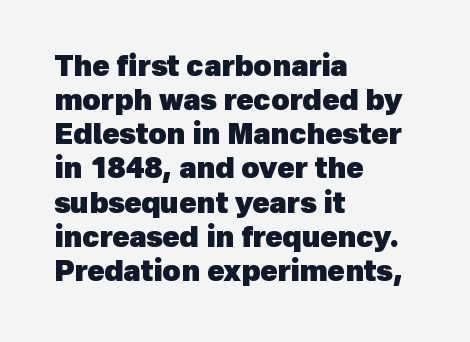
Stroke thickness is high; the sample reads as a true bold. Note the varied advance widths — an 'i' is clearly narrower than an 'm'. Does extra space separate the letters? No, they use regular spacing. The passage shown is typeset with a sans-serif family. The words here are not underlined.
